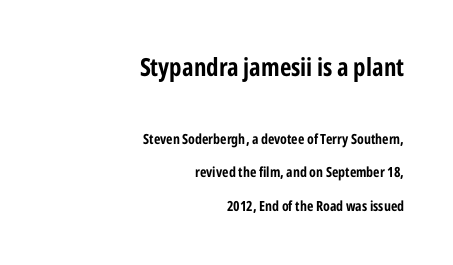
The image shows 25 px text type, upright; set right-aligned, loose line spacing (2.39x), normal letter spacing, not underlined; the first (top) block is 1.79x larger.
